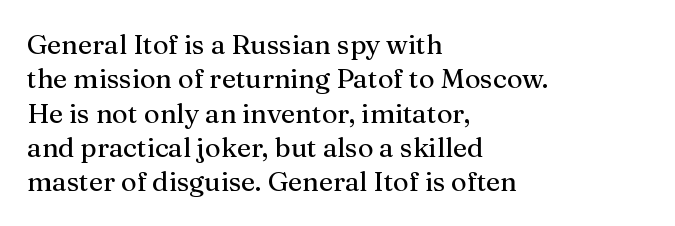
Q: Is the text italic (slanted)? A: No, it is upright.
Q: Is the text underlined? A: No.
Q: How is the paragraph aligned? A: Left-aligned.
Q: Is the spacing between letters normal or unusually wide? A: Normal.
Q: Is the spacing between lines tight, normal or loose? A: Normal.
